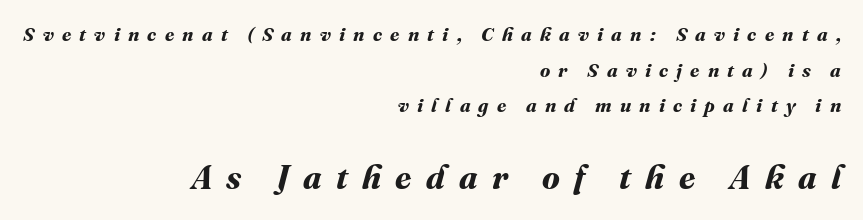
{"bold": "yes", "weight": "bold", "width": "normal", "stroke_contrast": "medium", "x_height": "medium", "monospaced": "no", "underline": "no", "align": "right", "line_spacing_ratio": 1.88, "letter_spacing": "wide", "letter_spacing_em": 0.43, "larger_block": "second", "size_ratio": 1.74, "glyph_px": 33}
